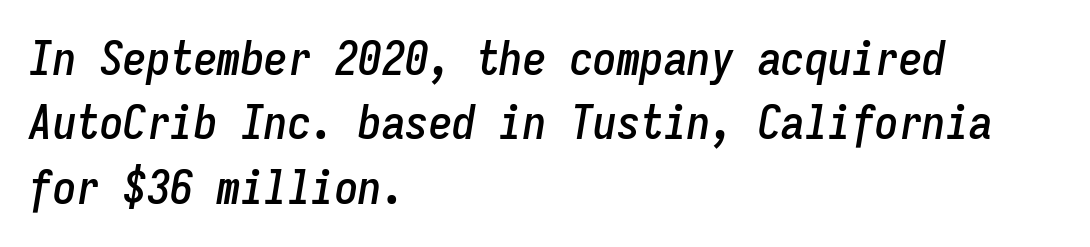
Q: Is the text italic (slanted)? A: Yes, it leans right by about 9 degrees.
Q: Is the text underlined? A: No.
Q: How is the paragraph aligned? A: Left-aligned.
Q: Is the spacing between letters normal or unusually wide? A: Normal.
Q: Is the spacing between lines tight, normal or loose? A: Normal.
Q: Width (condensed, normal, or wide)? A: Condensed.
Q: Stroke contrast? A: Low.
Q: x-height? A: Medium.
Q: Monospaced? A: Yes.
